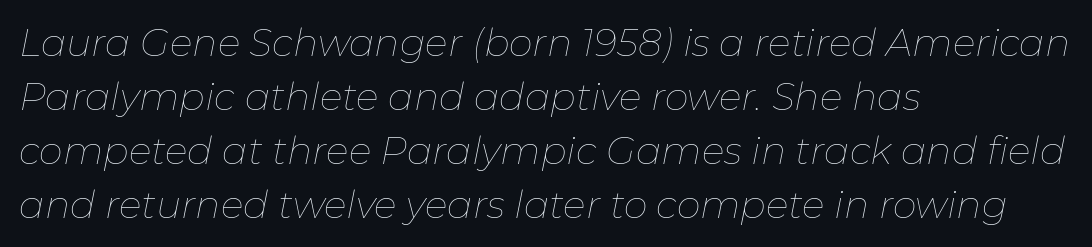
{"italic": "yes", "lean": "right", "slant_degrees": 11, "bold": "no", "weight": "thin", "width": "normal", "stroke_contrast": "low", "x_height": "medium", "monospaced": "no", "underline": "no", "align": "left", "line_spacing": "normal", "line_spacing_ratio": 1.42, "letter_spacing": "normal", "letter_spacing_em": 0.0, "glyph_px": 38}
